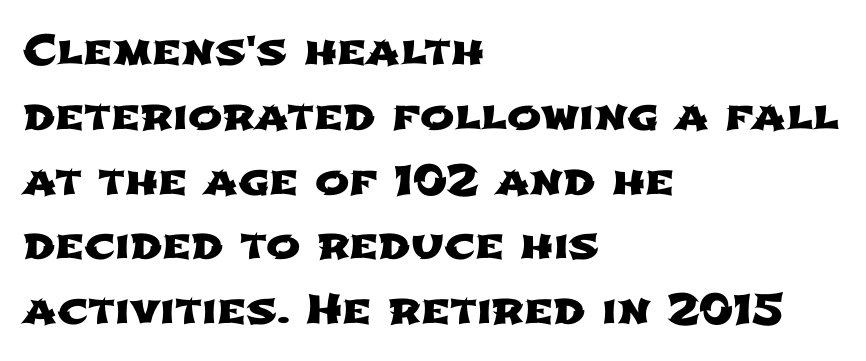
Q: Is the typeface a serif or a sans-serif typeface? A: Sans-serif.
Q: Is the text underlined? A: No.
Q: How is the paragraph aligned? A: Left-aligned.
Q: Is the spacing between letters normal or unusually wide? A: Normal.
Q: Is the spacing between lines tight, normal or loose? A: Normal.
Q: Width (condensed, normal, or wide)? A: Wide.
Q: Stroke contrast? A: Low.
Q: x-height? A: Medium.
Q: Monospaced? A: No.
